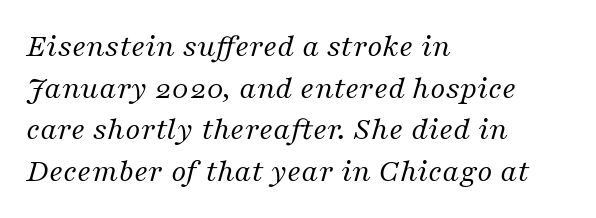
{"serif": "yes", "italic": "yes", "lean": "right", "slant_degrees": 16, "bold": "no", "weight": "regular", "width": "normal", "stroke_contrast": "medium", "x_height": "medium", "monospaced": "no", "underline": "no", "align": "left", "line_spacing": "normal", "line_spacing_ratio": 1.26, "letter_spacing": "normal", "letter_spacing_em": 0.0, "glyph_px": 33}
